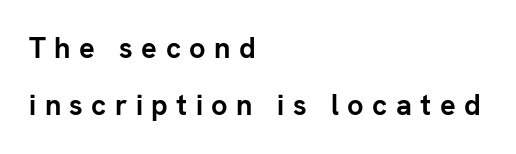
The specimen reads as upright at a glance. Is the type bold? Yes — the strokes are clearly thick and heavy. The compositor pushed each line to the left boundary. The glyphs in this specimen are sans serif. Quick note: underline off.
